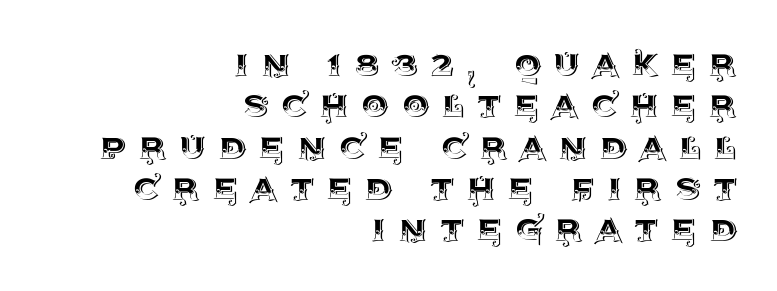
The image shows 43 px text type, upright; set right-aligned, tight line spacing (0.96x), unusually wide letter spacing (+0.3 em), not underlined; a large x-height.
